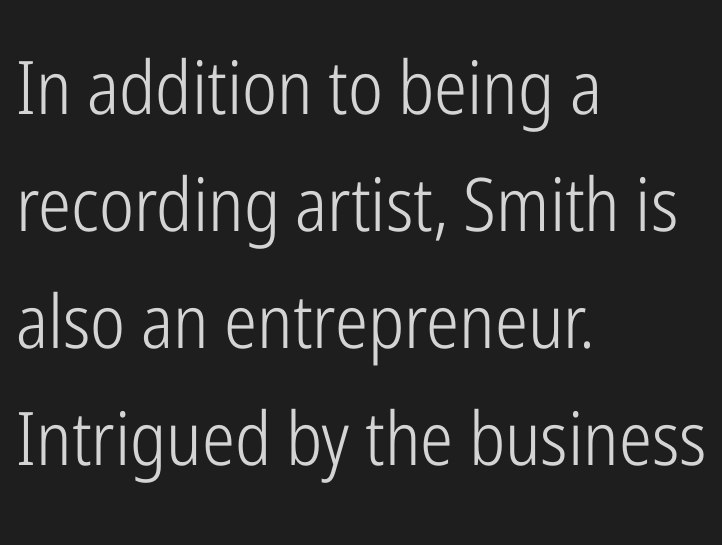
{"serif": "no", "italic": "no", "bold": "no", "weight": "light", "width": "condensed", "stroke_contrast": "low", "x_height": "medium", "monospaced": "no", "underline": "no", "align": "left", "line_spacing": "normal", "line_spacing_ratio": 1.58, "letter_spacing": "normal", "letter_spacing_em": 0.0, "glyph_px": 74}
